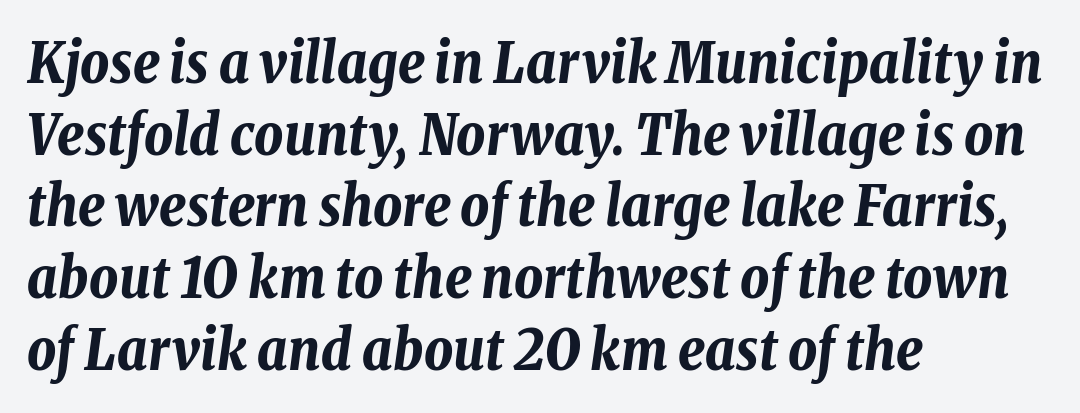
Q: Is the text bold? A: Yes.
Q: Is the text italic (slanted)? A: Yes, it leans right by about 8 degrees.
Q: Is the text underlined? A: No.
Q: How is the paragraph aligned? A: Left-aligned.
Q: Is the spacing between letters normal or unusually wide? A: Normal.
Q: Is the spacing between lines tight, normal or loose? A: Normal.
Q: Width (condensed, normal, or wide)? A: Condensed.
Q: Stroke contrast? A: Low.
Q: x-height? A: Medium.
Q: Monospaced? A: No.
